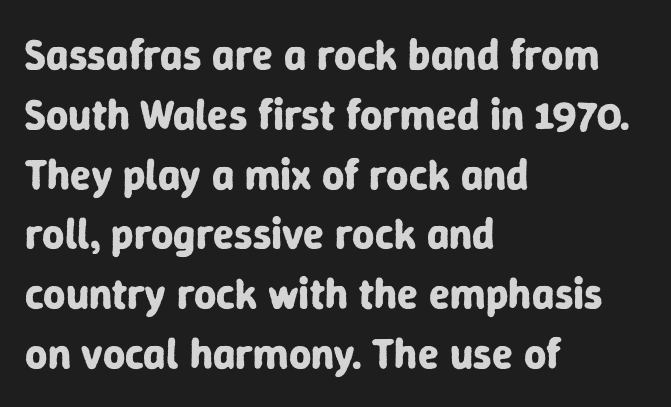
Q: Is the text bold? A: Yes.
Q: Is the text italic (slanted)? A: No, it is upright.
Q: Is the typeface a serif or a sans-serif typeface? A: Sans-serif.
Q: Is the text underlined? A: No.
Q: How is the paragraph aligned? A: Left-aligned.
Q: Is the spacing between letters normal or unusually wide? A: Normal.
Q: Is the spacing between lines tight, normal or loose? A: Normal.
Q: Width (condensed, normal, or wide)? A: Normal.
Q: Stroke contrast? A: Low.
Q: x-height? A: Medium.
Q: Monospaced? A: No.
